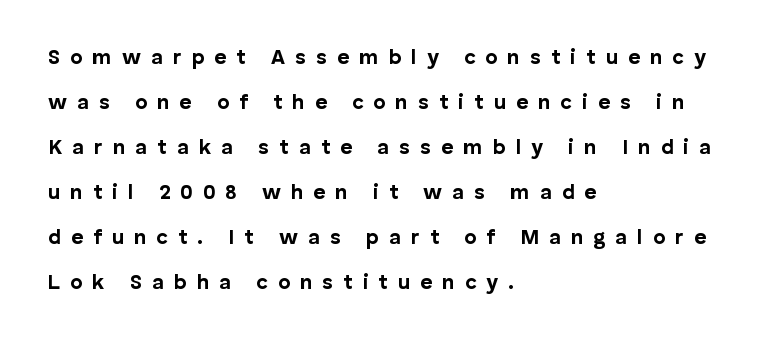
The image shows 21 px bold type, upright; set left-aligned, loose line spacing (2.14x), unusually wide letter spacing (+0.47 em), not underlined.
